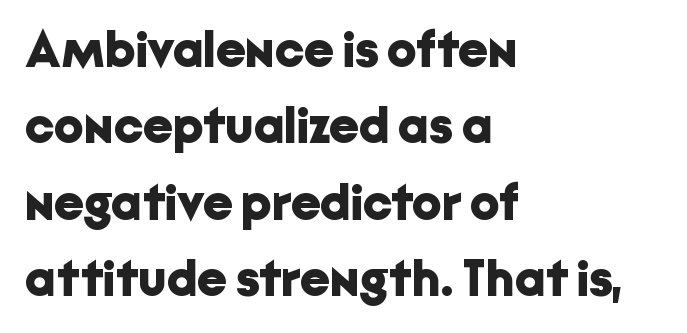
Q: Is the text bold? A: Yes.
Q: Is the text italic (slanted)? A: No, it is upright.
Q: Is the typeface a serif or a sans-serif typeface? A: Sans-serif.
Q: Is the text underlined? A: No.
Q: How is the paragraph aligned? A: Left-aligned.
Q: Is the spacing between letters normal or unusually wide? A: Normal.
Q: Is the spacing between lines tight, normal or loose? A: Normal.
Q: Width (condensed, normal, or wide)? A: Normal.
Q: Stroke contrast? A: Low.
Q: x-height? A: Medium.
Q: Monospaced? A: No.
